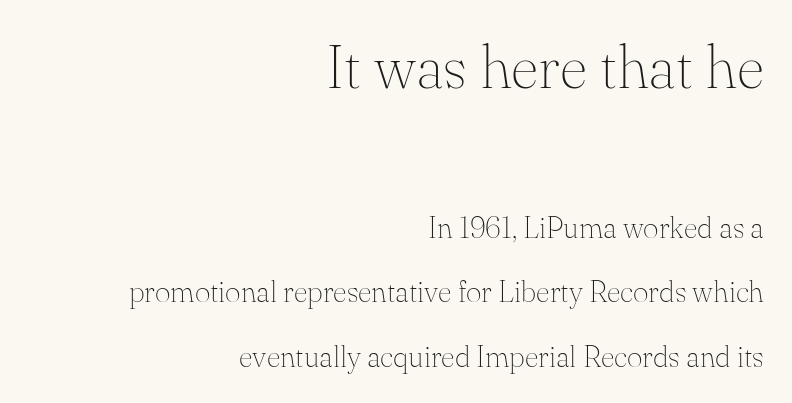
Q: Is the text bold? A: No.
Q: Is the text italic (slanted)? A: No, it is upright.
Q: Is the typeface a serif or a sans-serif typeface? A: Serif.
Q: Is the text underlined? A: No.
Q: How is the paragraph aligned? A: Right-aligned.
Q: Is the spacing between letters normal or unusually wide? A: Normal.
Q: Is the spacing between lines tight, normal or loose? A: Loose.
Q: Which block of text is set in a larger size, the first (top) or the second (bottom)? A: The first (top) one.
Q: Width (condensed, normal, or wide)? A: Normal.
Q: Stroke contrast? A: Medium.
Q: x-height? A: Small.
Q: Monospaced? A: No.
